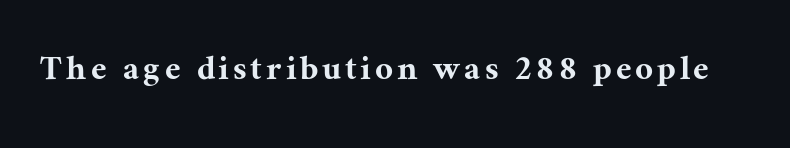
{"serif": "yes", "italic": "no", "width": "normal", "stroke_contrast": "medium", "x_height": "medium", "monospaced": "no", "underline": "no", "glyph_px": 39}
